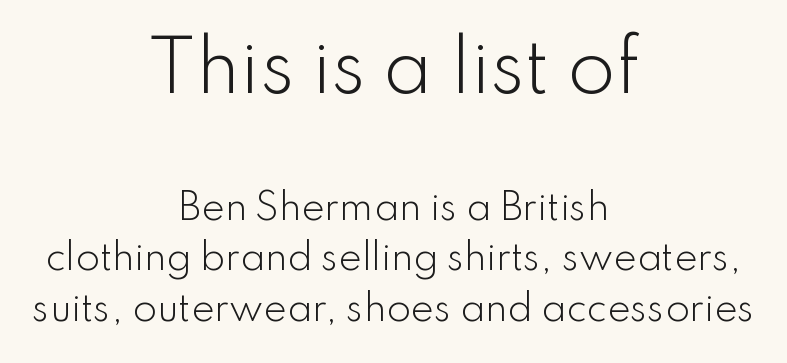
The image shows 70 px light sans-serif type, upright; set centered, normal line spacing (1.44x), normal letter spacing, not underlined; the first (top) block is 2.0x larger; low stroke contrast and a small x-height.
